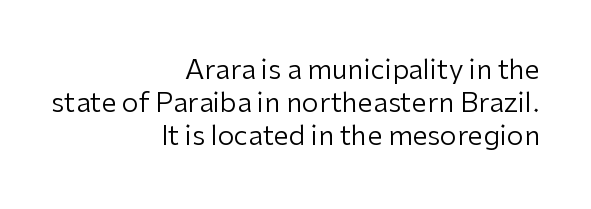
{"italic": "no", "bold": "no", "underline": "no", "align": "right", "line_spacing_ratio": 1.22, "letter_spacing": "normal", "letter_spacing_em": 0.0, "glyph_px": 27}
